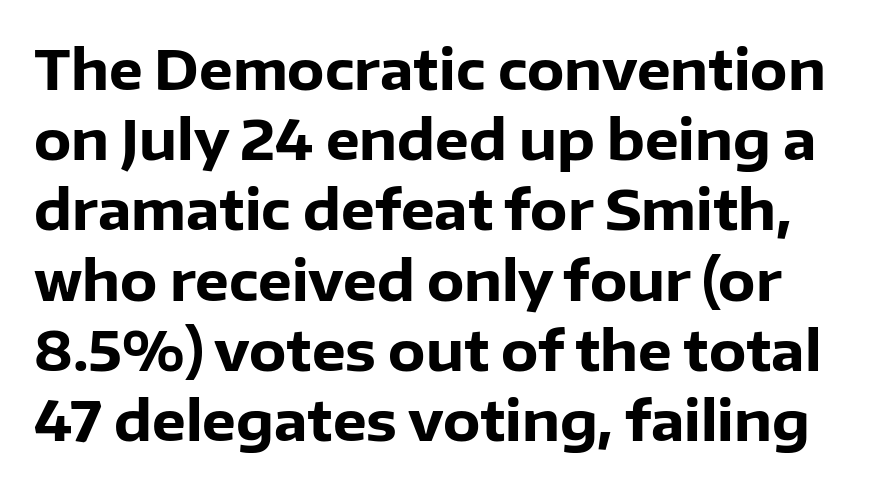
Typographic density is high because the face is bold. This sample has the flowing, uneven cadence of proportional lettering. Bare-footed words on every line. Regular leading. Italic: no, the glyphs are upright roman.
